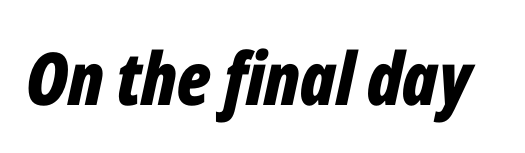
Q: Is the text bold? A: Yes.
Q: Is the text italic (slanted)? A: Yes, it leans right by about 12 degrees.
Q: Is the text underlined? A: No.
Q: Is the spacing between letters normal or unusually wide? A: Normal.
Q: Width (condensed, normal, or wide)? A: Condensed.
Q: Stroke contrast? A: Low.
Q: x-height? A: Medium.
Q: Monospaced? A: No.
